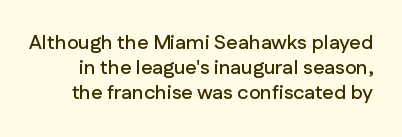
Q: Is the text italic (slanted)? A: No, it is upright.
Q: Is the text underlined? A: No.
Q: Is the spacing between letters normal or unusually wide? A: Normal.
